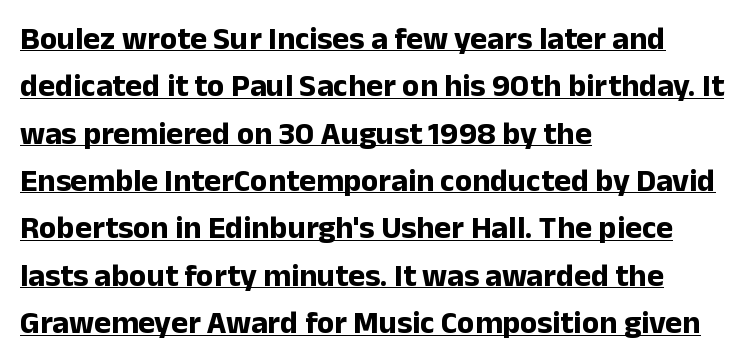
The image shows 32 px bold sans-serif type, upright; set left-aligned, normal line spacing (1.48x), normal letter spacing, underlined; low stroke contrast and a medium x-height.
